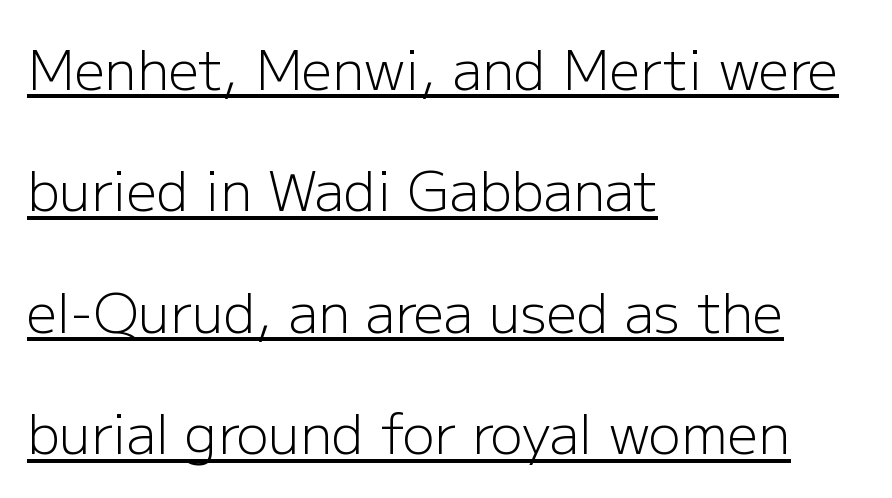
The image shows 54 px light sans-serif type, upright; set left-aligned, loose line spacing (2.25x), normal letter spacing, underlined; low stroke contrast and a medium x-height.
